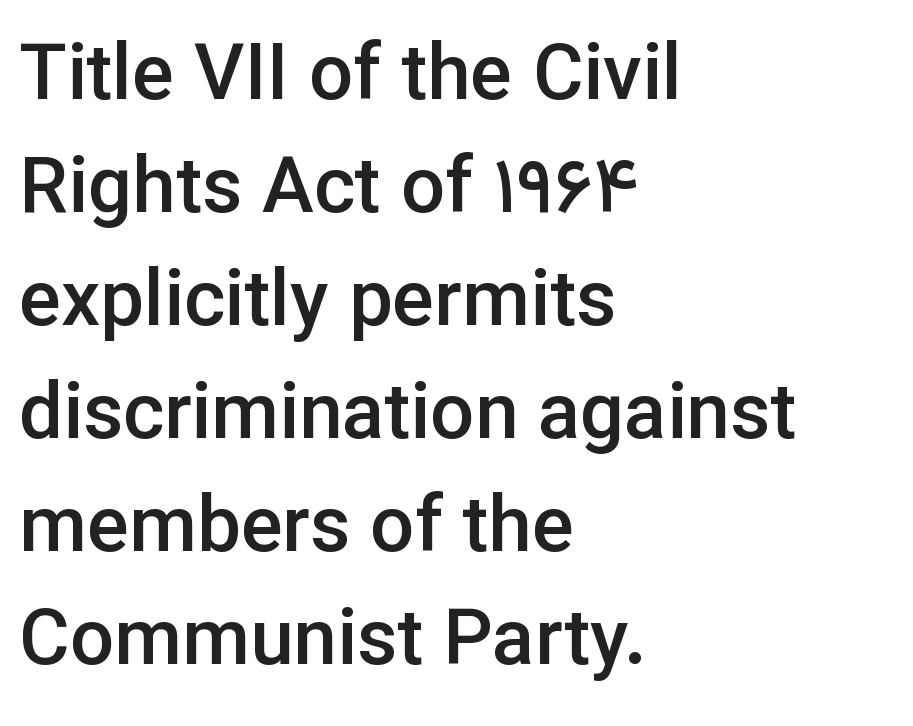
Each letter's strokes conclude bluntly, with no projecting serifs. Is there much room between lines? A standard amount, neither cramped nor airy. Letters rest on an invisible, unmarked baseline. Does extra space separate the letters? No, they use regular spacing.
